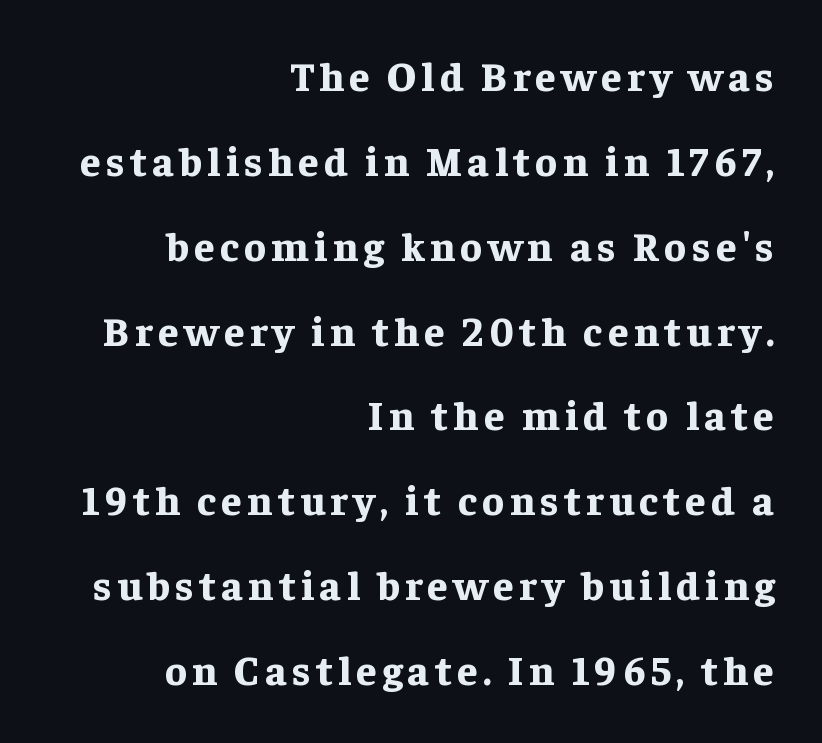
{"serif": "yes", "italic": "no", "bold": "yes", "weight": "bold", "width": "normal", "stroke_contrast": "low", "x_height": "medium", "monospaced": "no", "underline": "no", "align": "right", "line_spacing": "loose", "line_spacing_ratio": 2.07, "glyph_px": 41}
